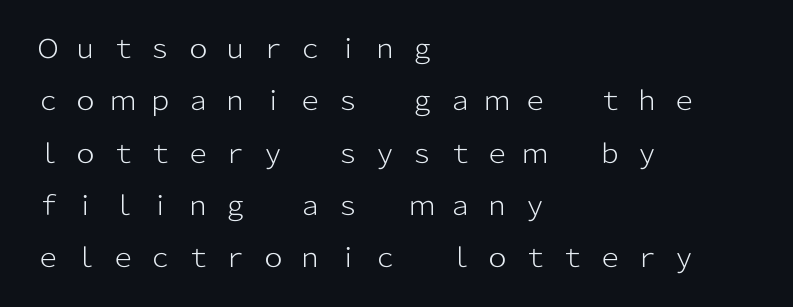
Q: Is the text bold? A: No.
Q: Is the text italic (slanted)? A: No, it is upright.
Q: Is the text underlined? A: No.
Q: How is the paragraph aligned? A: Left-aligned.
Q: Is the spacing between letters normal or unusually wide? A: Unusually wide.
Q: Is the spacing between lines tight, normal or loose? A: Loose.
